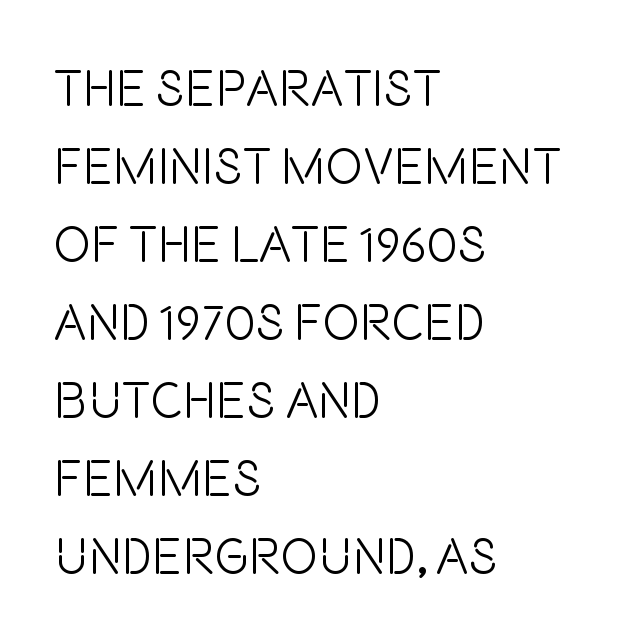
{"serif": "no", "italic": "no", "bold": "no", "weight": "light", "width": "condensed", "stroke_contrast": "low", "x_height": "large", "monospaced": "no", "underline": "no", "align": "left", "line_spacing": "normal", "line_spacing_ratio": 1.56, "letter_spacing": "normal", "letter_spacing_em": 0.0, "glyph_px": 50}
